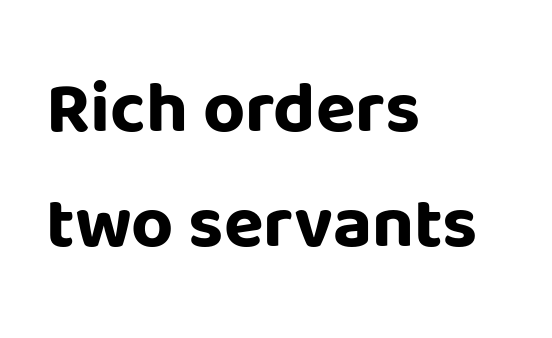
Regarding leading, the lines here are spaced in the standard way. The rendering uses natural spacing where letterforms have individual widths. Has an underline been added? It has not. The letters sit at their default tracking, neither squeezed nor spread. The passage shown is typeset with a sans-serif family.
